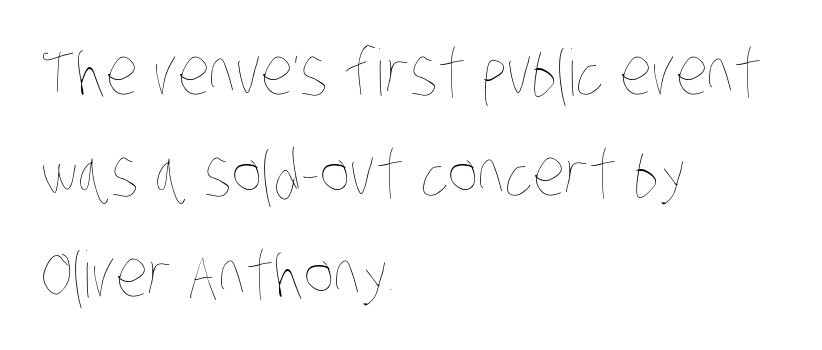
{"bold": "no", "weight": "thin", "width": "condensed", "stroke_contrast": "low", "x_height": "large", "monospaced": "no", "underline": "no", "align": "left", "line_spacing": "normal", "line_spacing_ratio": 1.58, "letter_spacing": "normal", "letter_spacing_em": 0.0, "glyph_px": 64}
